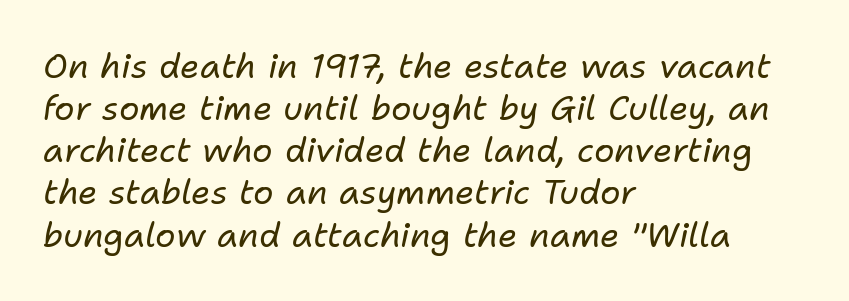
The image shows 34 px regular-weight type, italic (leaning right); set left-aligned, line spacing 1.24x, normal letter spacing, not underlined; low stroke contrast and a medium x-height.
